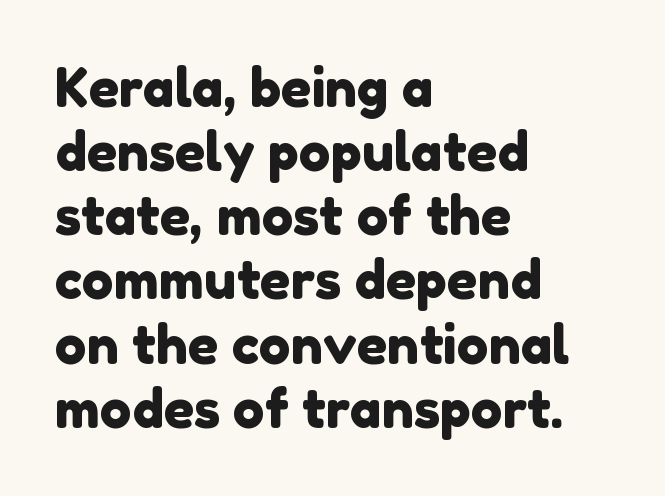
The image shows 53 px sans-serif type; set left-aligned, line spacing 1.21x, normal letter spacing, not underlined; low stroke contrast and a medium x-height.
